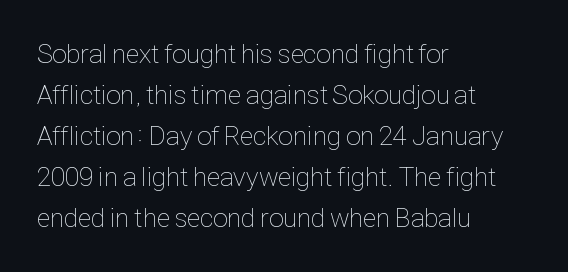
On a weight scale, this lands at 450 or below. The passage shown has conventional tracking throughout. A normal amount of white space separates one row of letters from the next. The rag falls on the right side of this text block.
